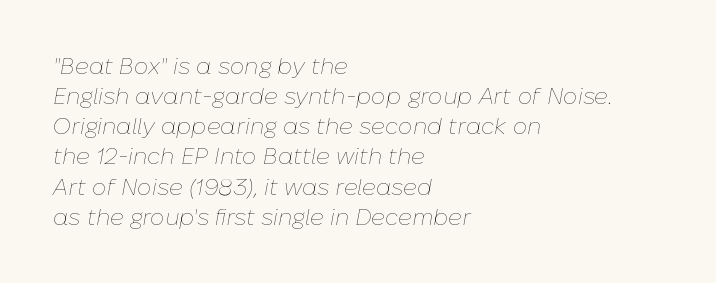
Q: Is the text bold? A: No.
Q: Is the text italic (slanted)? A: Yes, it leans right by about 10 degrees.
Q: Is the text underlined? A: No.
Q: How is the paragraph aligned? A: Left-aligned.
Q: Is the spacing between letters normal or unusually wide? A: Normal.
Q: Is the spacing between lines tight, normal or loose? A: Normal.
